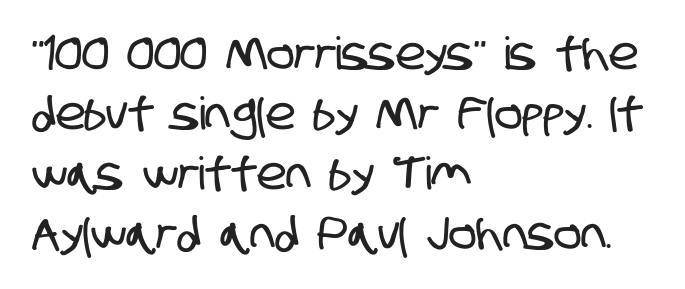
Caption: multi-line text, flush left, ragged right. No word sits above an underline. You could call the tracking neutral — neither tight nor loose. Proportional: the letters do not fall into vertical columns. Vertical spacing — default. Serif or sans? Sans — the stroke terminals are bare.
